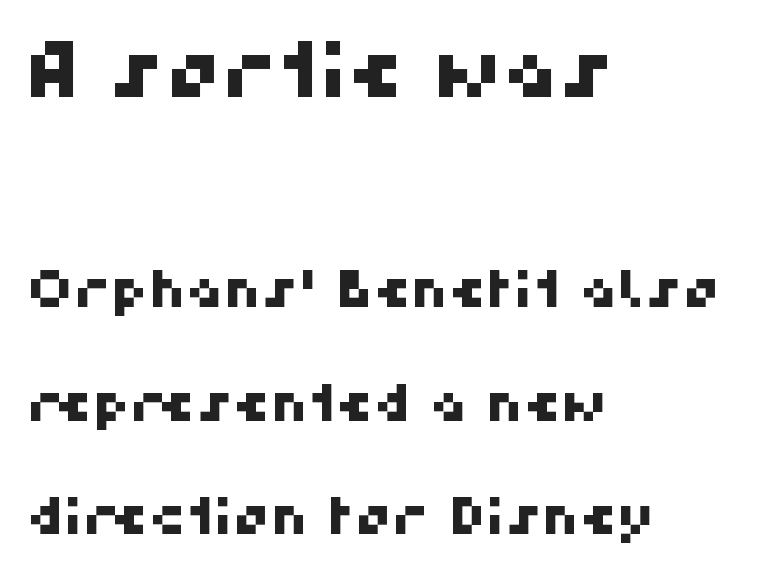
Here the designer chose a conventional face with non-uniform glyph widths. Each new line begins a long way beneath the previous one. Size hierarchy here favors the leading block over the trailing one. You could call the tracking neutral — neither tight nor loose. Honestly, there is no underline to notice here at all.
